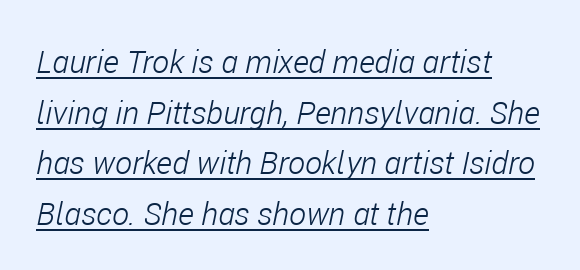
The image shows 32 px light, condensed type, italic (leaning right); set left-aligned, normal line spacing (1.58x), normal letter spacing, underlined; low stroke contrast and a medium x-height.
